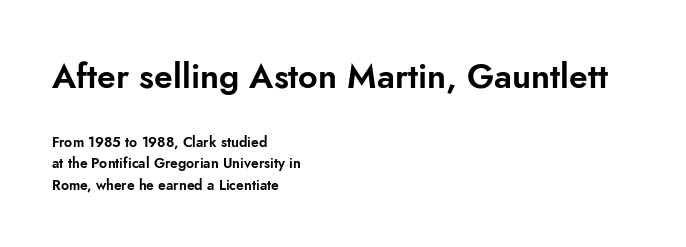
Q: Is the text italic (slanted)? A: No, it is upright.
Q: Is the typeface a serif or a sans-serif typeface? A: Sans-serif.
Q: Is the text underlined? A: No.
Q: How is the paragraph aligned? A: Left-aligned.
Q: Is the spacing between letters normal or unusually wide? A: Normal.
Q: Is the spacing between lines tight, normal or loose? A: Normal.
Q: Which block of text is set in a larger size, the first (top) or the second (bottom)? A: The first (top) one.
Q: Width (condensed, normal, or wide)? A: Normal.
Q: Stroke contrast? A: Low.
Q: x-height? A: Small.
Q: Monospaced? A: No.
